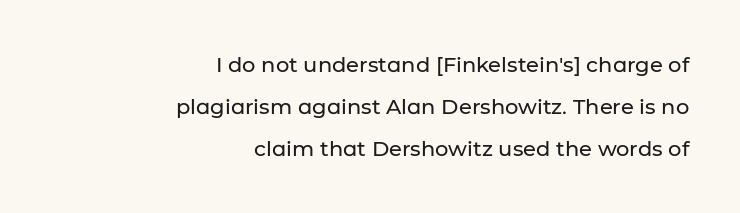
{"italic": "no", "underline": "no", "align": "right", "line_spacing": "loose", "line_spacing_ratio": 1.99, "letter_spacing": "normal", "letter_spacing_em": 0.0, "glyph_px": 21}
